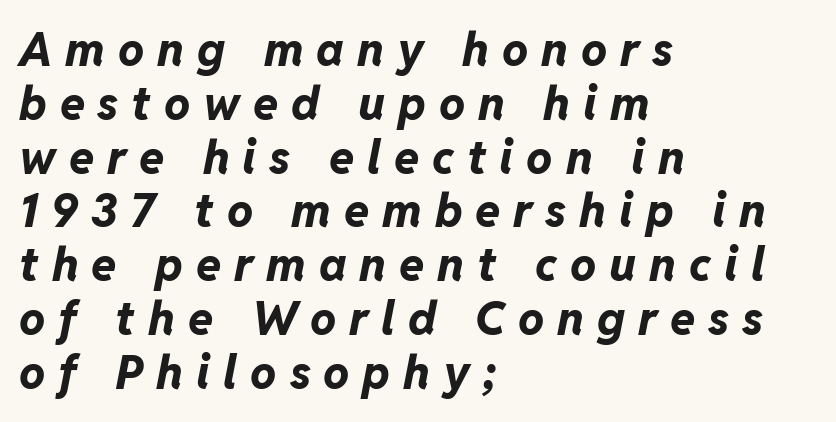
Q: Is the text bold? A: Yes.
Q: Is the text italic (slanted)? A: Yes, it leans right by about 11 degrees.
Q: Is the text underlined? A: No.
Q: How is the paragraph aligned? A: Left-aligned.
Q: Is the spacing between letters normal or unusually wide? A: Unusually wide.
Q: Width (condensed, normal, or wide)? A: Normal.
Q: Stroke contrast? A: Low.
Q: x-height? A: Medium.
Q: Monospaced? A: No.
